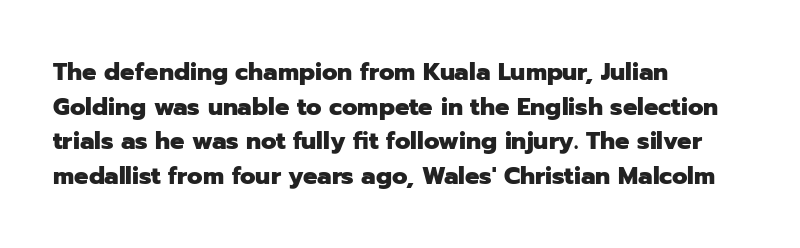
Q: Is the text bold? A: Yes.
Q: Is the text italic (slanted)? A: No, it is upright.
Q: Is the text underlined? A: No.
Q: How is the paragraph aligned? A: Left-aligned.
Q: Is the spacing between letters normal or unusually wide? A: Normal.
Q: Is the spacing between lines tight, normal or loose? A: Normal.
